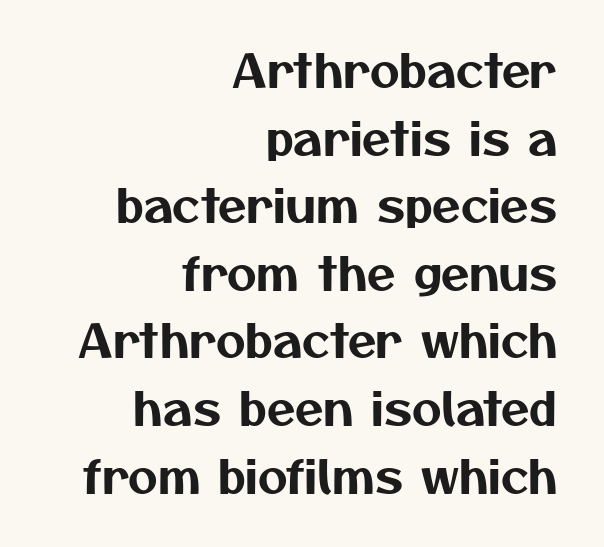
The image shows 46 px sans-serif type; set right-aligned, normal line spacing (1.47x), normal letter spacing, not underlined; medium stroke contrast and a medium x-height.
